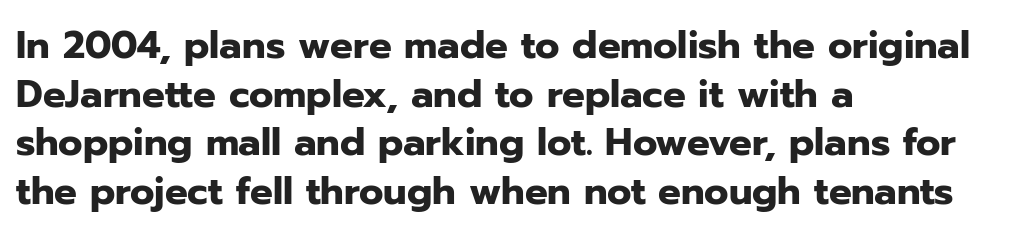
Q: Is the text bold? A: Yes.
Q: Is the text italic (slanted)? A: No, it is upright.
Q: Is the typeface a serif or a sans-serif typeface? A: Sans-serif.
Q: Is the text underlined? A: No.
Q: How is the paragraph aligned? A: Left-aligned.
Q: Is the spacing between letters normal or unusually wide? A: Normal.
Q: Is the spacing between lines tight, normal or loose? A: Normal.
Q: Width (condensed, normal, or wide)? A: Normal.
Q: Stroke contrast? A: Low.
Q: x-height? A: Medium.
Q: Monospaced? A: No.
